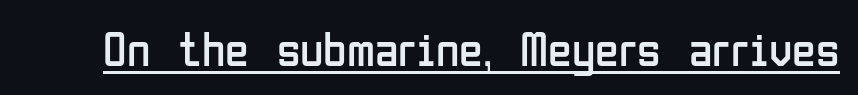
{"serif": "no", "italic": "no", "bold": "no", "weight": "regular", "width": "condensed", "stroke_contrast": "low", "x_height": "medium", "monospaced": "no", "underline": "yes", "letter_spacing": "normal", "letter_spacing_em": 0.0, "glyph_px": 48}
